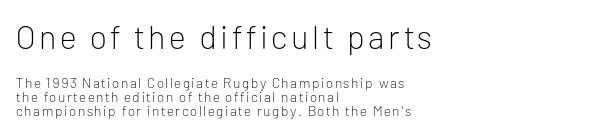
Q: Is the text bold? A: No.
Q: Is the text italic (slanted)? A: No, it is upright.
Q: Is the typeface a serif or a sans-serif typeface? A: Sans-serif.
Q: Is the text underlined? A: No.
Q: How is the paragraph aligned? A: Left-aligned.
Q: Is the spacing between lines tight, normal or loose? A: Tight.
Q: Which block of text is set in a larger size, the first (top) or the second (bottom)? A: The first (top) one.
Q: Width (condensed, normal, or wide)? A: Normal.
Q: Stroke contrast? A: Low.
Q: x-height? A: Medium.
Q: Monospaced? A: No.
